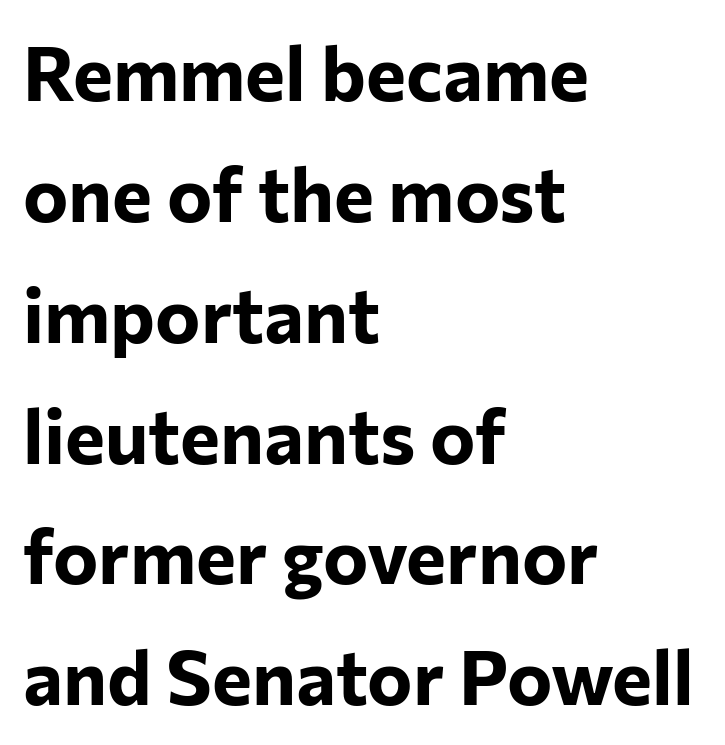
Letterform terminals end flat and unadorned throughout the passage. Nope, not italic — everything's standing straight. The rendering uses a moderate line-height, typical for paragraphs. Compared with an ordinary text face, these strokes are far heavier — a full bold. The letters advance in unequal steps, a hallmark of proportional type.
